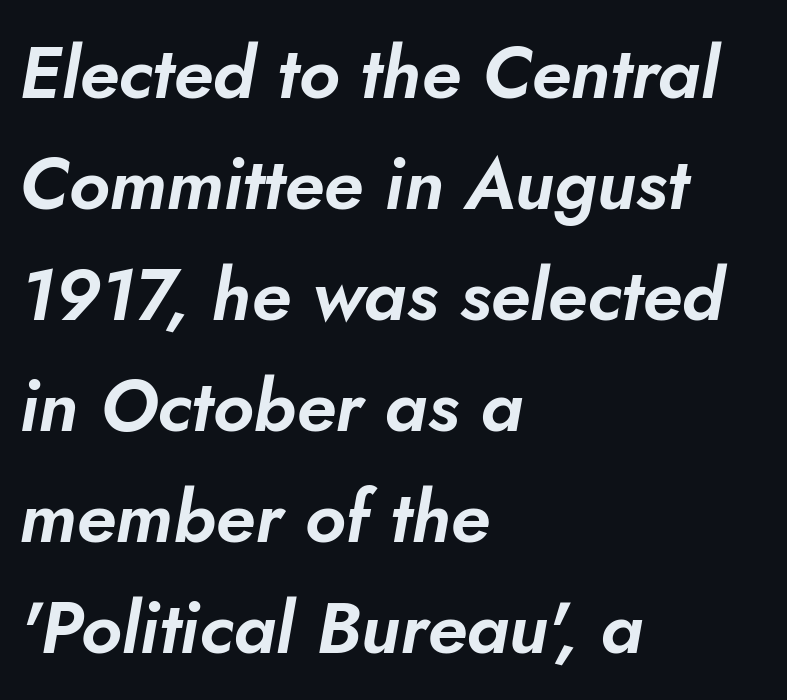
The passage shown stacks its lines at a standard gap. This sample uses plain, unmodified letter spacing. In CSS terms this would be text-align: left. Rendered with sloped, italic letterforms. Rule under the text: the space is simply empty.
